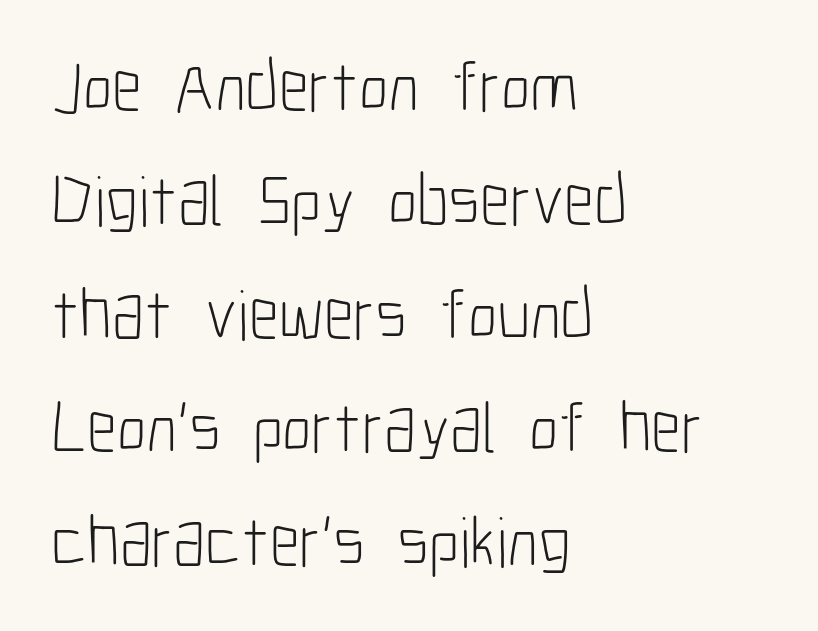
{"serif": "no", "italic": "no", "bold": "no", "weight": "light", "width": "condensed", "stroke_contrast": "low", "x_height": "medium", "monospaced": "no", "underline": "no", "align": "left", "line_spacing": "normal", "line_spacing_ratio": 1.58, "letter_spacing": "normal", "letter_spacing_em": 0.0, "glyph_px": 72}
